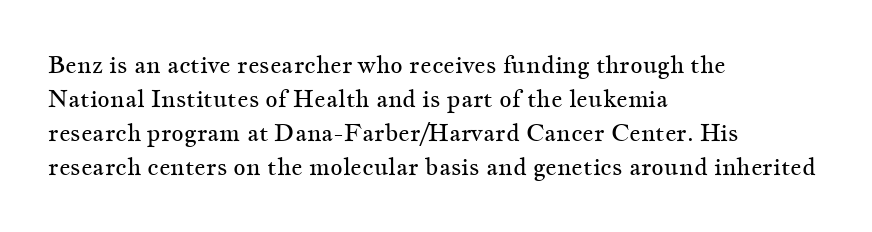
Q: Is the text bold? A: No.
Q: Is the text italic (slanted)? A: No, it is upright.
Q: Is the text underlined? A: No.
Q: How is the paragraph aligned? A: Left-aligned.
Q: Is the spacing between letters normal or unusually wide? A: Normal.
Q: Is the spacing between lines tight, normal or loose? A: Normal.
